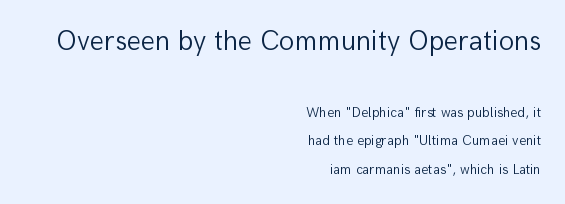
{"serif": "no", "italic": "no", "bold": "no", "weight": "light", "width": "normal", "stroke_contrast": "low", "x_height": "medium", "monospaced": "no", "underline": "no", "align": "right", "line_spacing": "loose", "line_spacing_ratio": 2.05, "letter_spacing": "normal", "letter_spacing_em": 0.0, "larger_block": "first", "size_ratio": 2.0, "glyph_px": 28}
